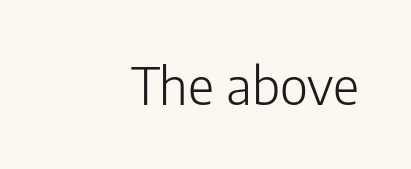
The line texture is even and compact thanks to regular tracking. Vertical strokes here are truly vertical. The letters advance in unequal steps, a hallmark of proportional type. Visually the block forms a straight wall on the right and a jagged coastline on the left. Grotesque or geometric, the face here clearly has no serifs. Check the space under the baseline: it is left empty.
